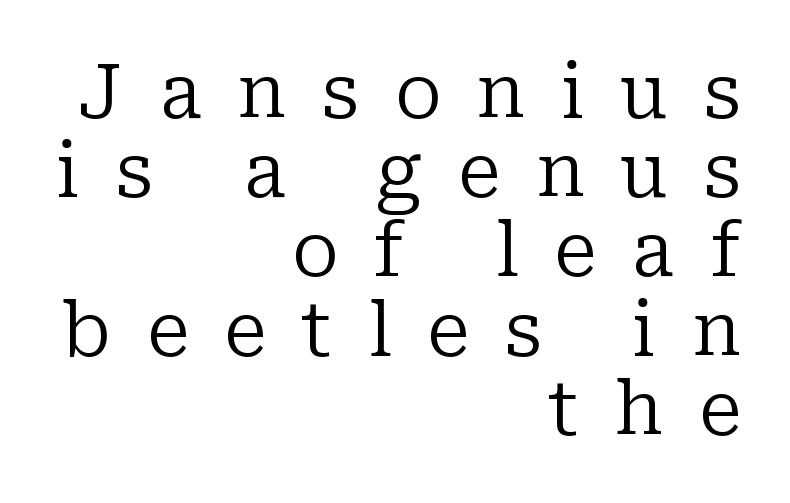
Q: Is the text bold? A: No.
Q: Is the text italic (slanted)? A: No, it is upright.
Q: Is the typeface a serif or a sans-serif typeface? A: Serif.
Q: Is the text underlined? A: No.
Q: How is the paragraph aligned? A: Right-aligned.
Q: Is the spacing between letters normal or unusually wide? A: Unusually wide.
Q: Is the spacing between lines tight, normal or loose? A: Tight.
Q: Width (condensed, normal, or wide)? A: Normal.
Q: Stroke contrast? A: Low.
Q: x-height? A: Medium.
Q: Monospaced? A: No.
